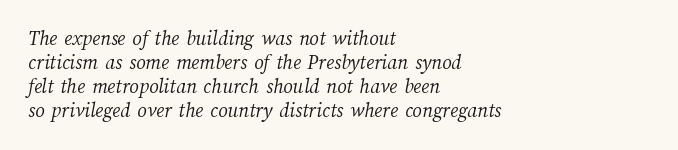
Q: Is the text bold? A: No.
Q: Is the text underlined? A: No.
Q: How is the paragraph aligned? A: Left-aligned.
Q: Is the spacing between letters normal or unusually wide? A: Normal.
Q: Is the spacing between lines tight, normal or loose? A: Tight.
